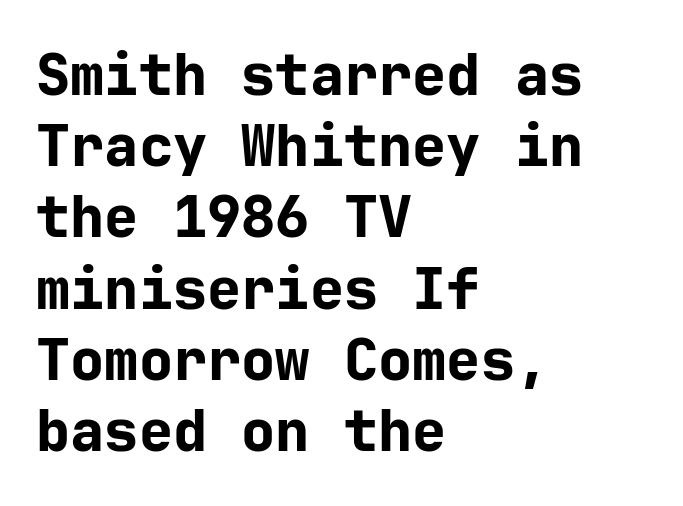
{"serif": "no", "italic": "no", "bold": "yes", "weight": "bold", "width": "normal", "stroke_contrast": "low", "x_height": "medium", "underline": "no", "align": "left", "line_spacing": "normal", "line_spacing_ratio": 1.25, "letter_spacing": "normal", "letter_spacing_em": 0.0, "glyph_px": 57}
